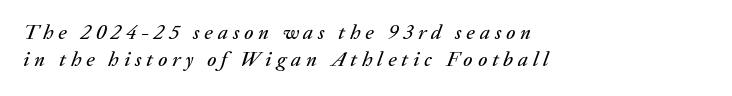
Q: Is the text italic (slanted)? A: Yes, it leans right by about 20 degrees.
Q: Is the text underlined? A: No.
Q: How is the paragraph aligned? A: Left-aligned.
Q: Is the spacing between letters normal or unusually wide? A: Unusually wide.
Q: Is the spacing between lines tight, normal or loose? A: Normal.
